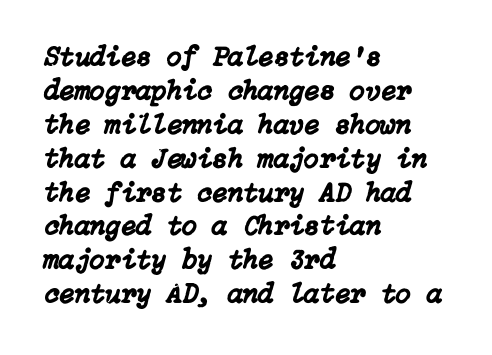
Q: Is the text italic (slanted)? A: Yes, it leans right by about 15 degrees.
Q: Is the text underlined? A: No.
Q: How is the paragraph aligned? A: Left-aligned.
Q: Is the spacing between letters normal or unusually wide? A: Normal.
Q: Width (condensed, normal, or wide)? A: Normal.
Q: Stroke contrast? A: Low.
Q: x-height? A: Medium.
